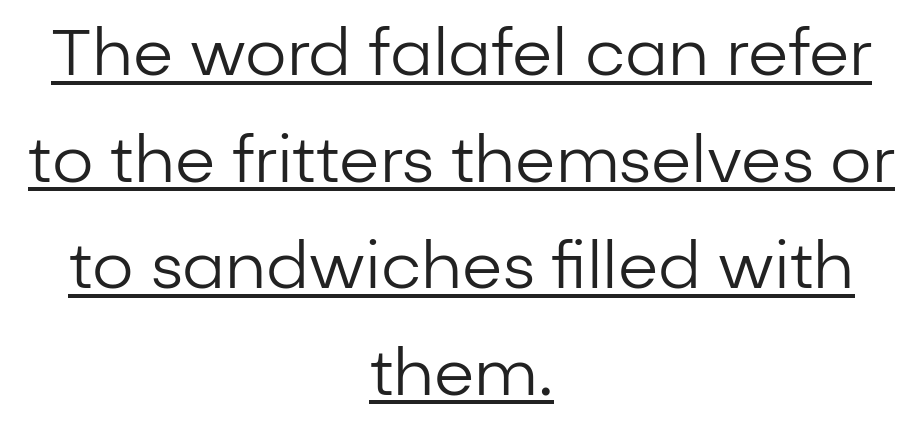
{"serif": "no", "italic": "no", "bold": "no", "weight": "regular", "width": "normal", "stroke_contrast": "low", "x_height": "medium", "monospaced": "no", "underline": "yes", "align": "center", "line_spacing": "normal", "line_spacing_ratio": 1.64, "letter_spacing": "normal", "letter_spacing_em": 0.0, "glyph_px": 65}
